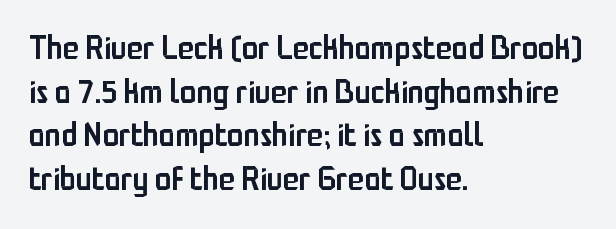
The image shows 33 px semibold, condensed sans-serif type, upright; set left-aligned, normal line spacing (1.32x), normal letter spacing, not underlined; low stroke contrast and a medium x-height.
